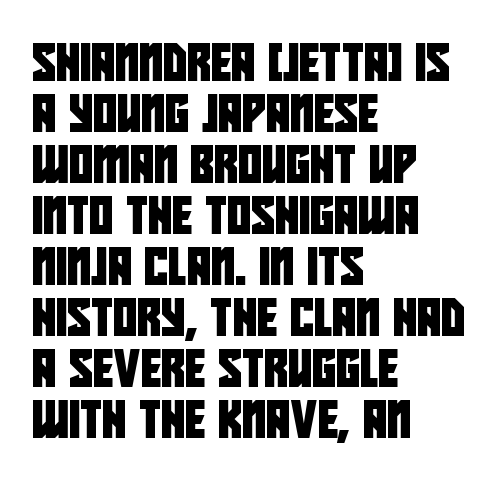
{"serif": "no", "width": "condensed", "stroke_contrast": "low", "x_height": "large", "monospaced": "no", "underline": "no", "align": "left", "line_spacing": "normal", "line_spacing_ratio": 1.38, "letter_spacing": "normal", "letter_spacing_em": 0.0, "glyph_px": 37}
